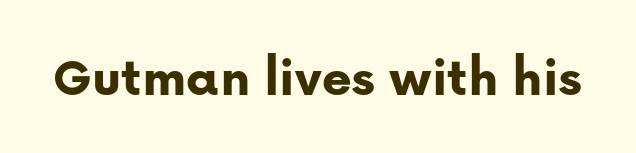
The image shows 57 px bold sans-serif type, upright; set normal letter spacing, not underlined; low stroke contrast and a medium x-height.
